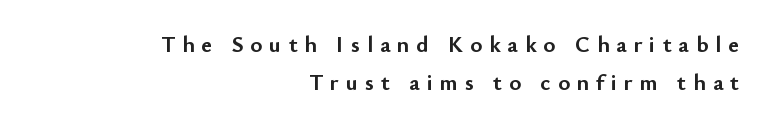
Q: Is the text bold? A: Yes.
Q: Is the text italic (slanted)? A: No, it is upright.
Q: Is the text underlined? A: No.
Q: How is the paragraph aligned? A: Right-aligned.
Q: Is the spacing between letters normal or unusually wide? A: Unusually wide.
Q: Is the spacing between lines tight, normal or loose? A: Normal.
